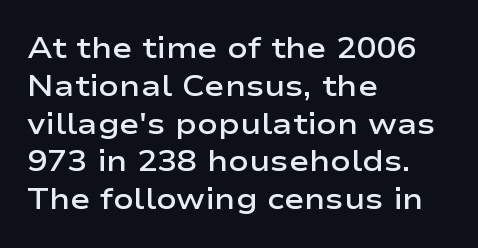
Q: Is the text bold? A: Semi-bold.
Q: Is the text italic (slanted)? A: No, it is upright.
Q: Is the typeface a serif or a sans-serif typeface? A: Sans-serif.
Q: Is the text underlined? A: No.
Q: How is the paragraph aligned? A: Left-aligned.
Q: Is the spacing between letters normal or unusually wide? A: Normal.
Q: Is the spacing between lines tight, normal or loose? A: Normal.
Q: Width (condensed, normal, or wide)? A: Wide.
Q: Stroke contrast? A: Low.
Q: x-height? A: Medium.
Q: Monospaced? A: No.
